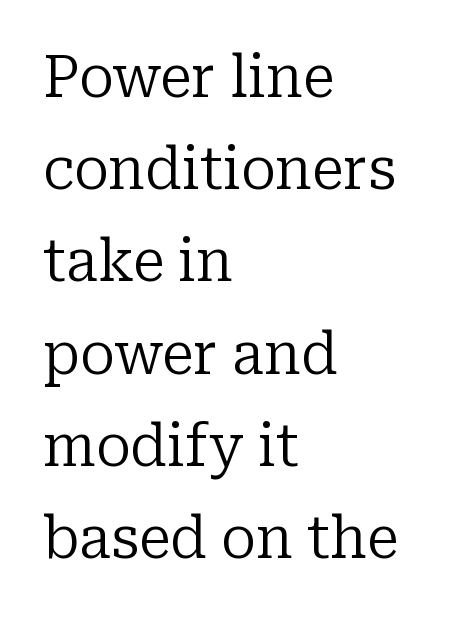
{"serif": "yes", "italic": "no", "bold": "no", "weight": "regular", "width": "normal", "stroke_contrast": "low", "x_height": "medium", "monospaced": "no", "underline": "no", "align": "left", "line_spacing": "normal", "line_spacing_ratio": 1.59, "letter_spacing": "normal", "letter_spacing_em": 0.0, "glyph_px": 58}
